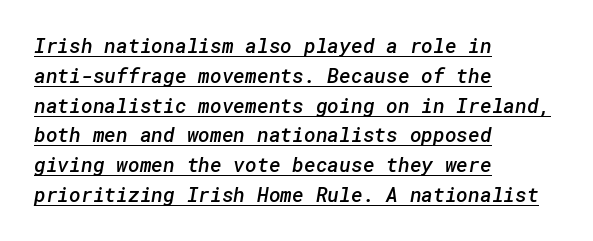
Q: Is the text bold? A: Semi-bold.
Q: Is the text underlined? A: Yes.
Q: How is the paragraph aligned? A: Left-aligned.
Q: Is the spacing between letters normal or unusually wide? A: Normal.
Q: Is the spacing between lines tight, normal or loose? A: Normal.
